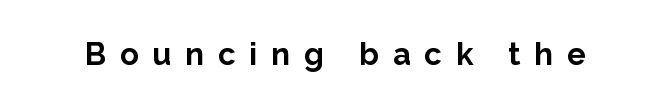
Q: Is the text bold? A: Yes.
Q: Is the text italic (slanted)? A: No, it is upright.
Q: Is the typeface a serif or a sans-serif typeface? A: Sans-serif.
Q: Is the text underlined? A: No.
Q: Is the spacing between letters normal or unusually wide? A: Unusually wide.
Q: Width (condensed, normal, or wide)? A: Normal.
Q: Stroke contrast? A: Low.
Q: x-height? A: Medium.
Q: Monospaced? A: No.
